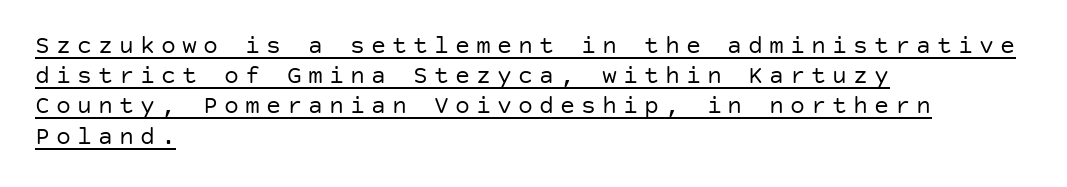
The image shows 25 px text type, upright; set left-aligned, line spacing 1.21x, unusually wide letter spacing (+0.24 em), underlined.
